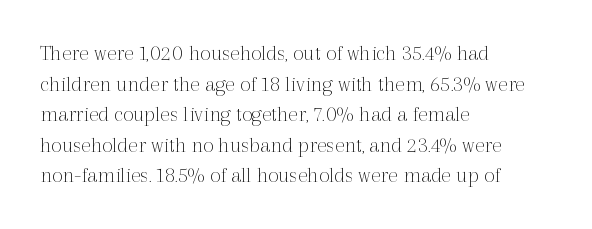
Vertical spacing — default. The text block is weighted toward the left margin, trailing off unevenly rightward. The baseline area is clear. These lines keep a tight, regular rhythm from letter to letter. No extra ink here — the face is not bold.
